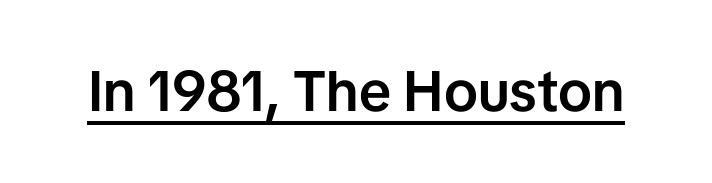
The image shows 57 px semibold sans-serif type, upright; set normal letter spacing, underlined; low stroke contrast and a medium x-height.
